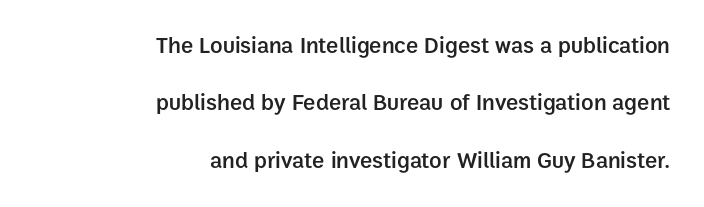
Q: Is the text bold? A: Semi-bold.
Q: Is the text italic (slanted)? A: No, it is upright.
Q: Is the text underlined? A: No.
Q: How is the paragraph aligned? A: Right-aligned.
Q: Is the spacing between letters normal or unusually wide? A: Normal.
Q: Is the spacing between lines tight, normal or loose? A: Loose.
